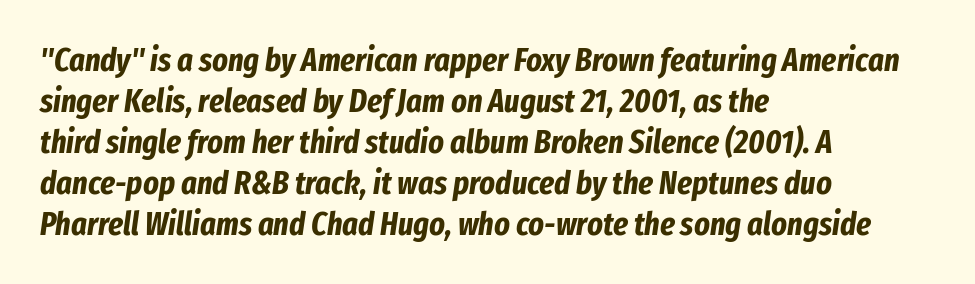
These lines are rendered in a variable-pitch font. A full-strength bold gives these letters their thick strokes. No word sits above an underline. Words appear dense and cohesive because spacing is normal. Looking at the ascenders, they clearly lean. These lines stack with their left ends in a neat column.
